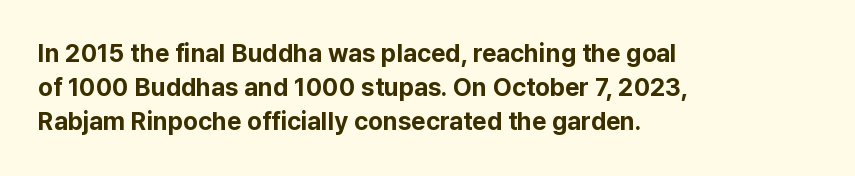
{"italic": "no", "bold": "yes", "underline": "no", "align": "left", "line_spacing": "normal", "line_spacing_ratio": 1.37, "letter_spacing": "normal", "letter_spacing_em": 0.0, "glyph_px": 25}
